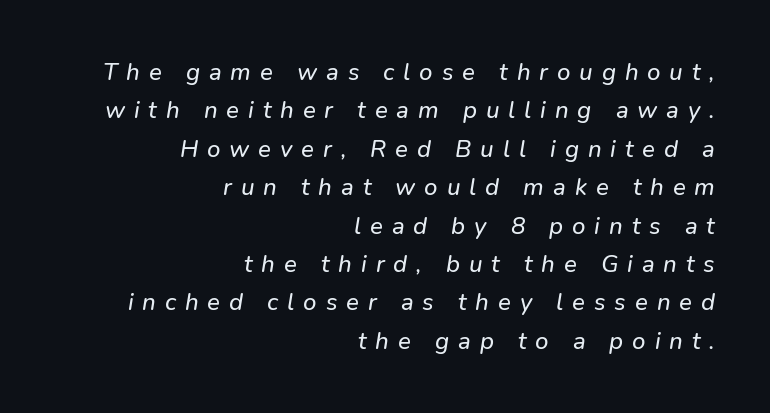
Here the glyphs are tracked loosely, breaking word shapes into spaced letters. Underline: absent. Leftover space on each line is placed entirely before the opening word. Whoever set this chose a conventional vertical rhythm.
